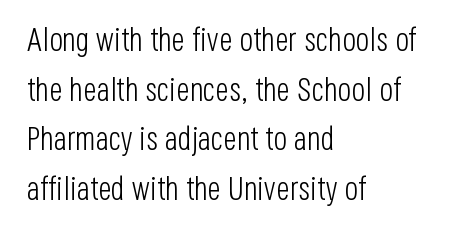
The rendering uses natural spacing where letterforms have individual widths. Whoever set this chose a conventional vertical rhythm. Letterform terminals end flat and unadorned throughout the passage. Notice how the passage keeps a crisp vertical edge on the left only. Descender tails drop into unmarked territory.
